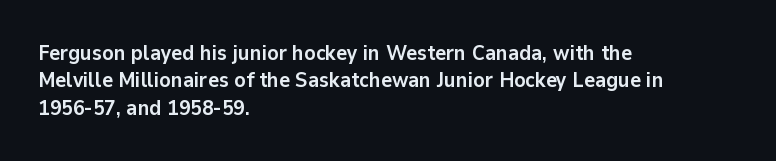
The rendering anchors every line to the left-hand side. This is the regular roman posture of the typeface. A normal amount of white space separates one row of letters from the next. The face used here is rendered with its standard letterfit. A clean baseline with only descenders dipping below it. The sample has been set heavy, in full bold.
